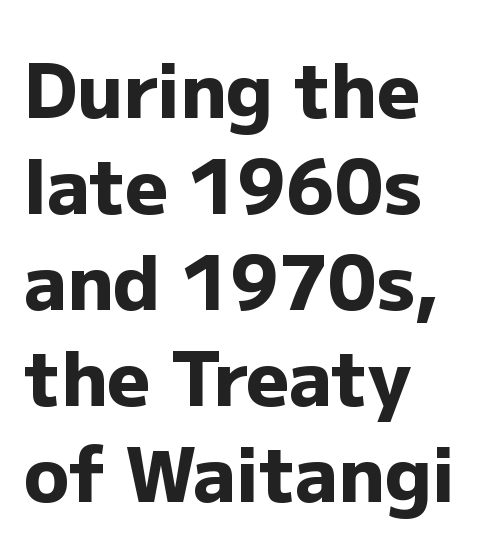
Q: Is the text bold? A: Yes.
Q: Is the text italic (slanted)? A: No, it is upright.
Q: Is the typeface a serif or a sans-serif typeface? A: Sans-serif.
Q: Is the text underlined? A: No.
Q: How is the paragraph aligned? A: Left-aligned.
Q: Is the spacing between letters normal or unusually wide? A: Normal.
Q: Is the spacing between lines tight, normal or loose? A: Normal.
Q: Width (condensed, normal, or wide)? A: Normal.
Q: Stroke contrast? A: Low.
Q: x-height? A: Medium.
Q: Monospaced? A: No.
